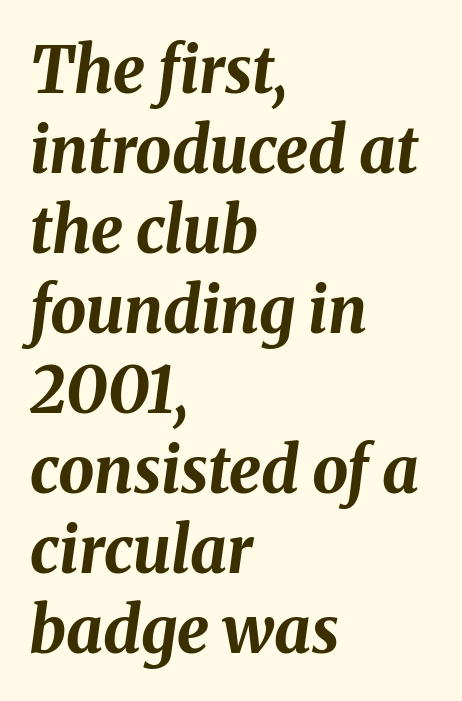
Q: Is the text bold? A: Yes.
Q: Is the text italic (slanted)? A: Yes, it leans right by about 8 degrees.
Q: Is the text underlined? A: No.
Q: How is the paragraph aligned? A: Left-aligned.
Q: Is the spacing between letters normal or unusually wide? A: Normal.
Q: Is the spacing between lines tight, normal or loose? A: Normal.
Q: Width (condensed, normal, or wide)? A: Normal.
Q: Stroke contrast? A: Medium.
Q: x-height? A: Medium.
Q: Monospaced? A: No.
